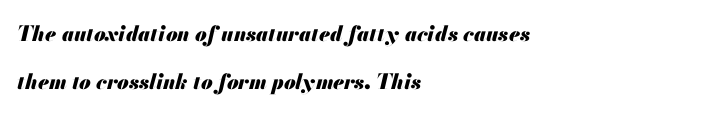
The image shows 21 px bold type, italic (leaning right); set left-aligned, loose line spacing (2.29x), normal letter spacing, not underlined.
